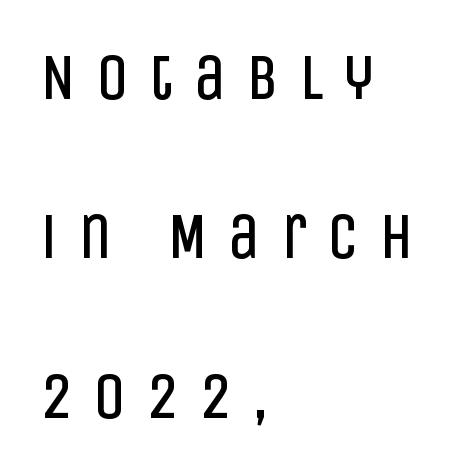
{"serif": "no", "italic": "no", "bold": "no", "weight": "regular", "width": "condensed", "stroke_contrast": "low", "x_height": "large", "monospaced": "no", "underline": "no", "align": "left", "line_spacing": "loose", "line_spacing_ratio": 2.49, "letter_spacing": "wide", "letter_spacing_em": 0.32, "glyph_px": 64}
